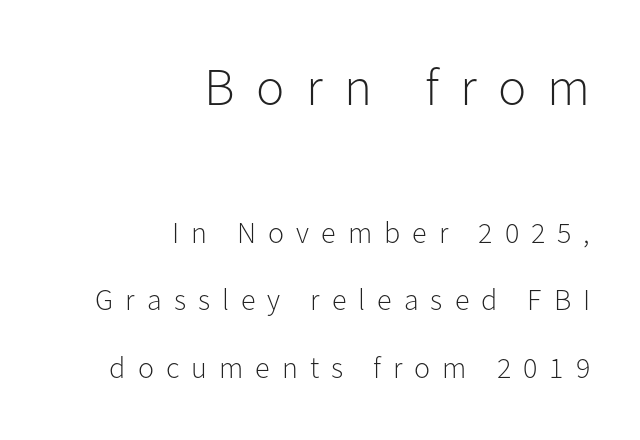
The image shows 53 px light sans-serif type, upright; set right-aligned, loose line spacing (2.25x), unusually wide letter spacing (+0.4 em), not underlined; the first (top) block is 1.77x larger; low stroke contrast and a medium x-height.
